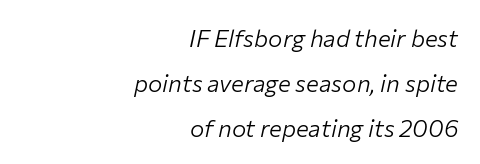
The image shows 24 px text type, italic (leaning right); set right-aligned, line spacing 1.87x, normal letter spacing, not underlined.
